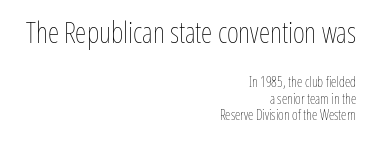
Q: Is the text bold? A: No.
Q: Is the text italic (slanted)? A: No, it is upright.
Q: Is the text underlined? A: No.
Q: How is the paragraph aligned? A: Right-aligned.
Q: Is the spacing between letters normal or unusually wide? A: Normal.
Q: Which block of text is set in a larger size, the first (top) or the second (bottom)? A: The first (top) one.
Q: Width (condensed, normal, or wide)? A: Condensed.
Q: Stroke contrast? A: Low.
Q: x-height? A: Medium.
Q: Monospaced? A: No.
